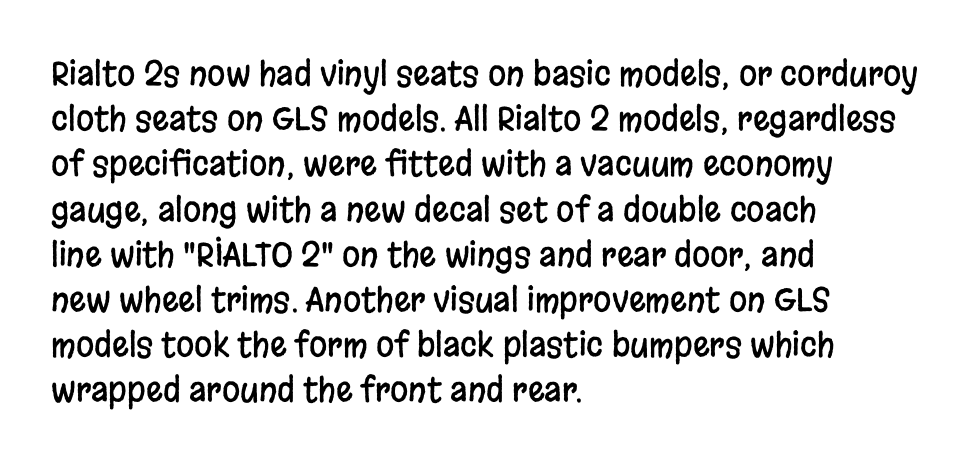
Q: Is the text italic (slanted)? A: No, it is upright.
Q: Is the typeface a serif or a sans-serif typeface? A: Sans-serif.
Q: Is the text underlined? A: No.
Q: How is the paragraph aligned? A: Left-aligned.
Q: Is the spacing between letters normal or unusually wide? A: Normal.
Q: Is the spacing between lines tight, normal or loose? A: Normal.
Q: Width (condensed, normal, or wide)? A: Condensed.
Q: Stroke contrast? A: Low.
Q: x-height? A: Large.
Q: Monospaced? A: No.
